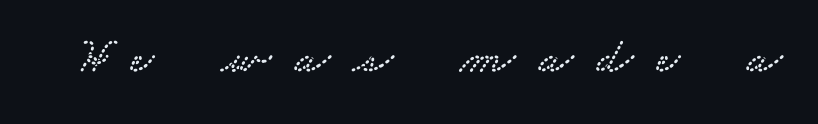
The image shows 51 px wide type; set unusually wide letter spacing (+0.46 em), not underlined; low stroke contrast and a small x-height.
